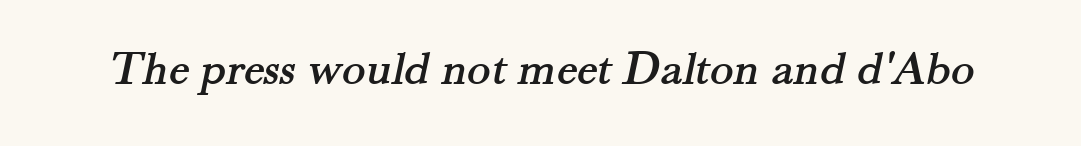
The passage shown is not underscored anywhere. Look at the bottom of the vertical strokes: they flare into serifs here. The rendering uses natural spacing where letterforms have individual widths. The tracking reads as untouched default to a designer's eye.
